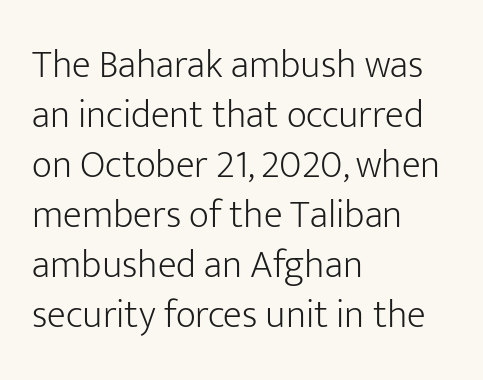
Stroke mass is kept to a normal reading level or below. Nothing sits at the stroke ends, so this counts as sans-serif. Horizontally, the lines are justified to the leading edge only. The area under the type is left untouched.
